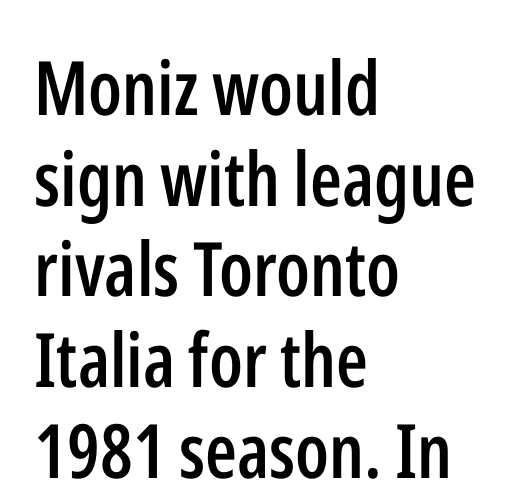
Q: Is the text bold? A: Semi-bold.
Q: Is the text italic (slanted)? A: No, it is upright.
Q: Is the typeface a serif or a sans-serif typeface? A: Sans-serif.
Q: Is the text underlined? A: No.
Q: How is the paragraph aligned? A: Left-aligned.
Q: Is the spacing between letters normal or unusually wide? A: Normal.
Q: Width (condensed, normal, or wide)? A: Condensed.
Q: Stroke contrast? A: Low.
Q: x-height? A: Medium.
Q: Monospaced? A: No.
